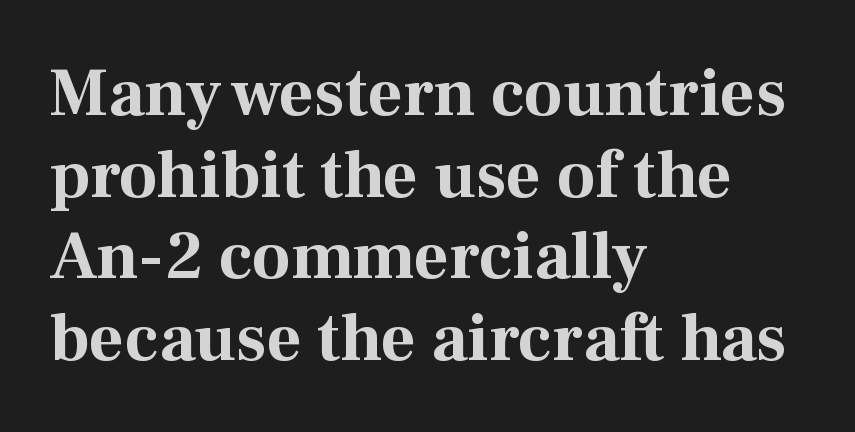
{"serif": "yes", "italic": "no", "bold": "yes", "weight": "bold", "width": "normal", "stroke_contrast": "medium", "x_height": "medium", "monospaced": "no", "underline": "no", "align": "left", "line_spacing_ratio": 1.2, "letter_spacing": "normal", "letter_spacing_em": 0.0, "glyph_px": 68}
